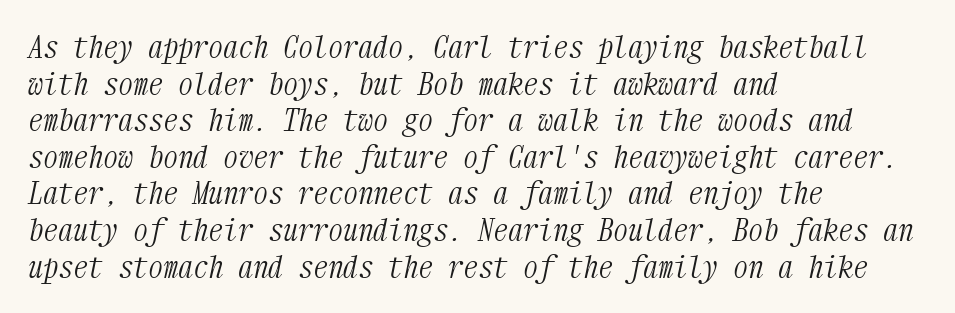
{"serif": "yes", "italic": "yes", "lean": "right", "slant_degrees": 12, "bold": "no", "weight": "light", "width": "condensed", "stroke_contrast": "medium", "x_height": "medium", "monospaced": "yes", "underline": "no", "align": "left", "line_spacing_ratio": 1.22, "letter_spacing": "normal", "letter_spacing_em": 0.0, "glyph_px": 30}
